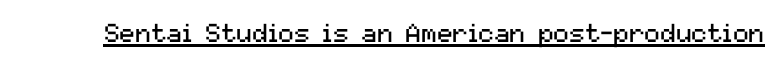
{"italic": "no", "bold": "no", "underline": "yes", "letter_spacing": "normal", "letter_spacing_em": 0.0, "glyph_px": 26}
